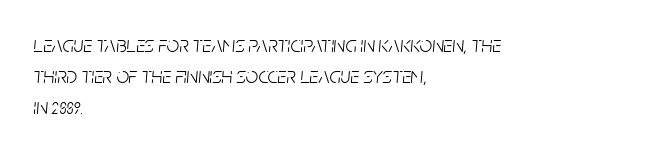
Q: Is the text bold? A: No.
Q: Is the text italic (slanted)? A: Yes, it leans right by about 5 degrees.
Q: Is the text underlined? A: No.
Q: How is the paragraph aligned? A: Left-aligned.
Q: Is the spacing between letters normal or unusually wide? A: Normal.
Q: Is the spacing between lines tight, normal or loose? A: Normal.
